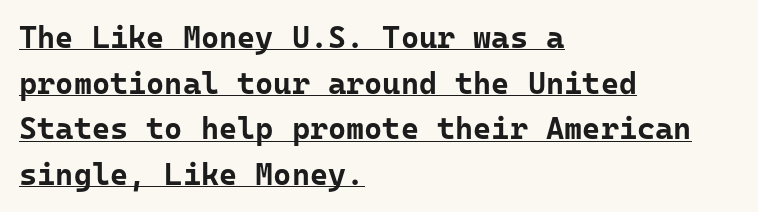
Q: Is the text bold? A: Yes.
Q: Is the text italic (slanted)? A: No, it is upright.
Q: Is the typeface a serif or a sans-serif typeface? A: Sans-serif.
Q: Is the text underlined? A: Yes.
Q: How is the paragraph aligned? A: Left-aligned.
Q: Is the spacing between letters normal or unusually wide? A: Normal.
Q: Is the spacing between lines tight, normal or loose? A: Normal.
Q: Width (condensed, normal, or wide)? A: Normal.
Q: Stroke contrast? A: Low.
Q: x-height? A: Medium.
